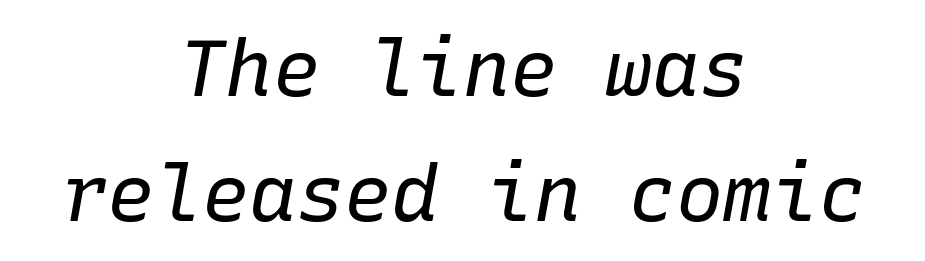
{"italic": "yes", "lean": "right", "slant_degrees": 10, "bold": "no", "weight": "regular", "width": "normal", "stroke_contrast": "low", "x_height": "medium", "monospaced": "yes", "underline": "no", "align": "center", "line_spacing": "normal", "line_spacing_ratio": 1.58, "letter_spacing": "normal", "letter_spacing_em": 0.0, "glyph_px": 79}
